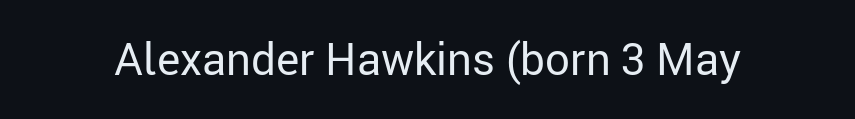
Q: Is the text bold? A: No.
Q: Is the text italic (slanted)? A: No, it is upright.
Q: Is the typeface a serif or a sans-serif typeface? A: Sans-serif.
Q: Is the text underlined? A: No.
Q: Is the spacing between letters normal or unusually wide? A: Normal.
Q: Width (condensed, normal, or wide)? A: Normal.
Q: Stroke contrast? A: Low.
Q: x-height? A: Medium.
Q: Monospaced? A: No.
